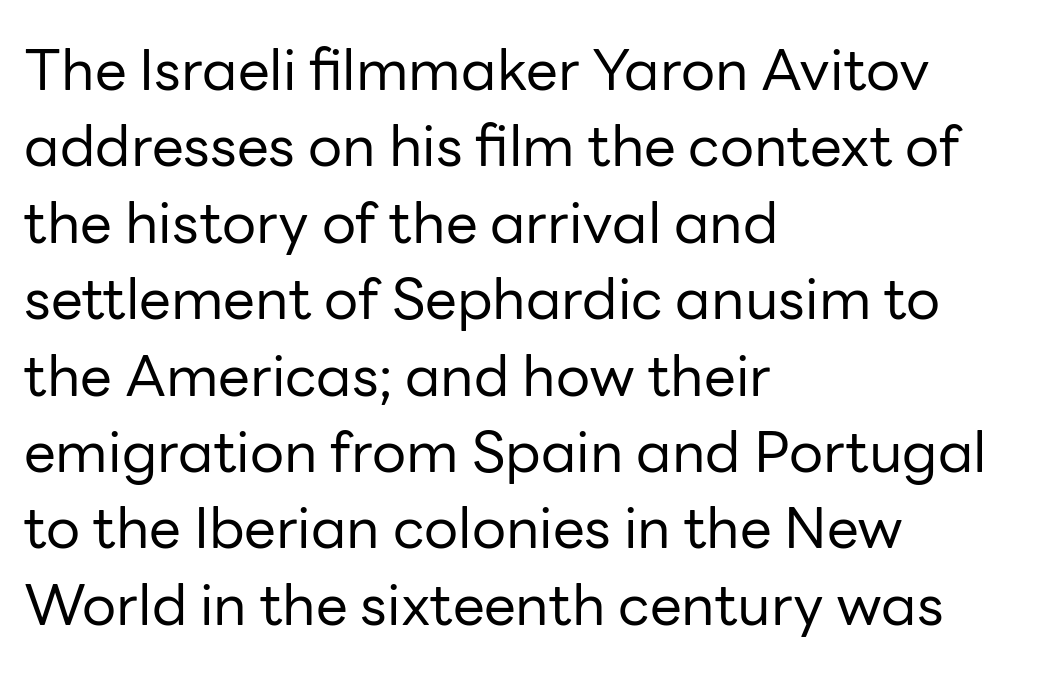
{"serif": "no", "italic": "no", "bold": "no", "weight": "regular", "width": "normal", "stroke_contrast": "low", "x_height": "medium", "monospaced": "no", "underline": "no", "align": "left", "line_spacing": "normal", "line_spacing_ratio": 1.34, "letter_spacing": "normal", "letter_spacing_em": 0.0, "glyph_px": 57}
